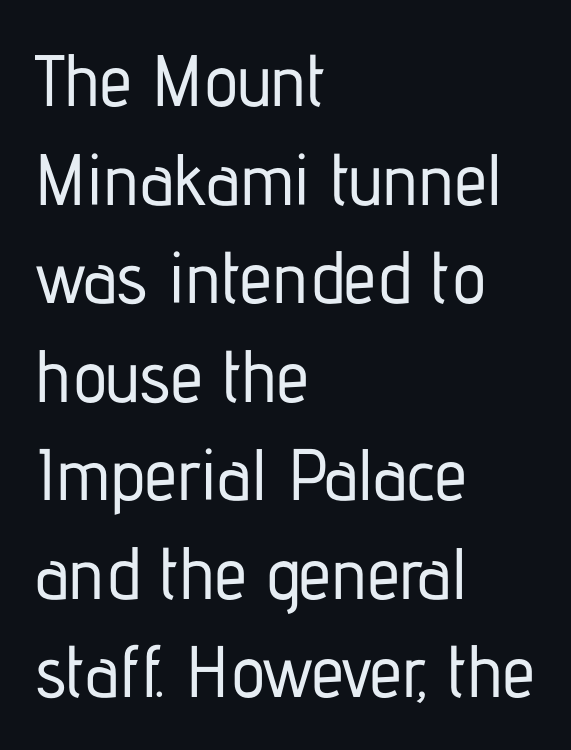
{"serif": "no", "italic": "no", "width": "condensed", "stroke_contrast": "low", "x_height": "medium", "monospaced": "no", "underline": "no", "align": "left", "line_spacing": "normal", "line_spacing_ratio": 1.35, "letter_spacing": "normal", "letter_spacing_em": 0.0, "glyph_px": 73}
